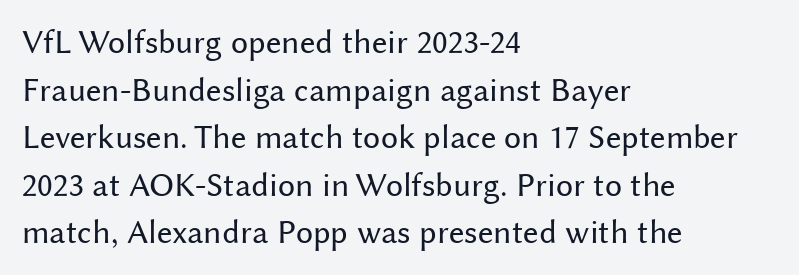
Q: Is the text bold? A: No.
Q: Is the text italic (slanted)? A: No, it is upright.
Q: Is the typeface a serif or a sans-serif typeface? A: Sans-serif.
Q: Is the text underlined? A: No.
Q: How is the paragraph aligned? A: Left-aligned.
Q: Is the spacing between letters normal or unusually wide? A: Normal.
Q: Is the spacing between lines tight, normal or loose? A: Normal.
Q: Width (condensed, normal, or wide)? A: Normal.
Q: Stroke contrast? A: Medium.
Q: x-height? A: Medium.
Q: Monospaced? A: No.
